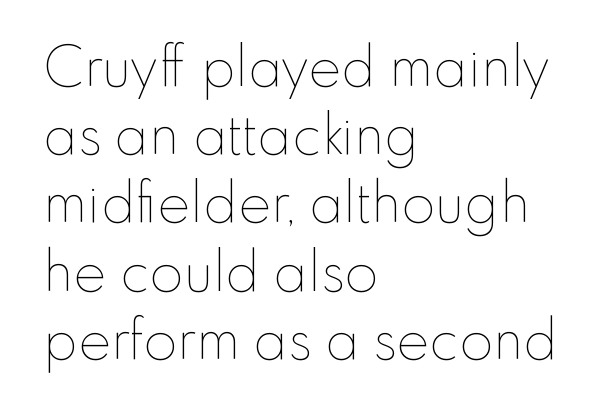
The compositor pushed each line to the left boundary. When letters stand straight like this, we call the style roman or upright. Think of a printed novel: that variable character pitch is what you see here. Ink coverage per letter is moderate at most.
